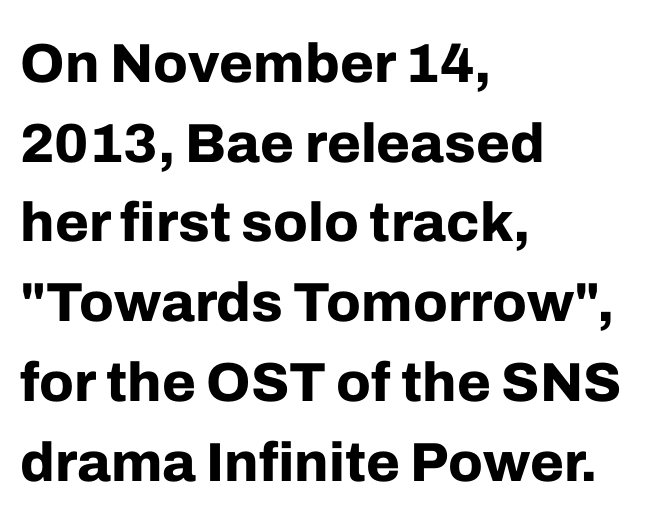
The characters look thick and weighty, a clear bold. Each letter keeps its own natural width here, so spacing adapts to shape. Style check: upright. Left-aligned paragraph, ragged on the right.
